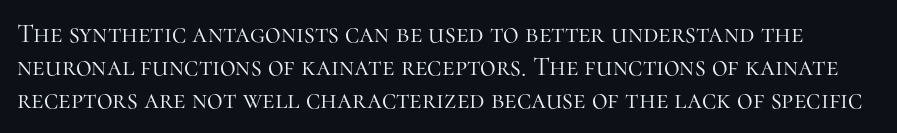
Q: Is the text bold? A: No.
Q: Is the text italic (slanted)? A: No, it is upright.
Q: Is the text underlined? A: No.
Q: Is the spacing between letters normal or unusually wide? A: Normal.
